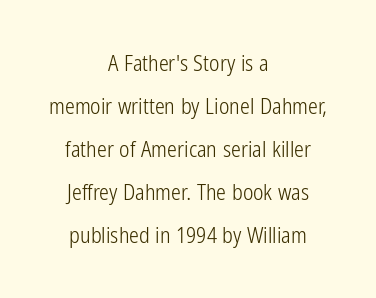
Q: Is the text bold? A: No.
Q: Is the text italic (slanted)? A: No, it is upright.
Q: Is the text underlined? A: No.
Q: How is the paragraph aligned? A: Centered.
Q: Is the spacing between letters normal or unusually wide? A: Normal.
Q: Is the spacing between lines tight, normal or loose? A: Loose.
